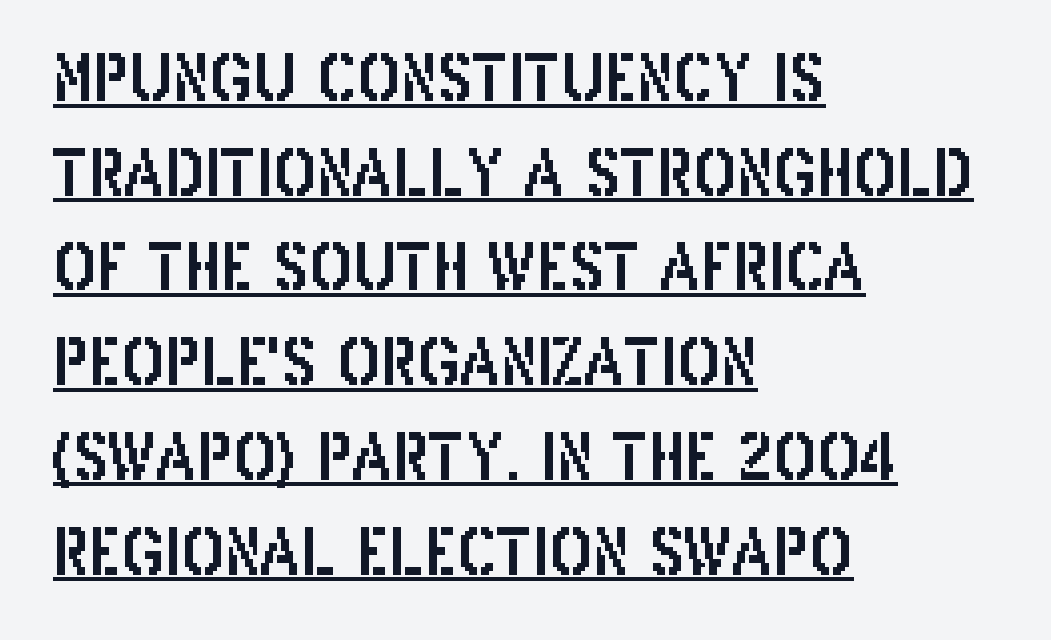
{"serif": "no", "italic": "no", "width": "condensed", "stroke_contrast": "low", "x_height": "large", "monospaced": "no", "underline": "yes", "align": "left", "line_spacing": "normal", "line_spacing_ratio": 1.48, "letter_spacing": "normal", "letter_spacing_em": 0.0, "glyph_px": 64}
